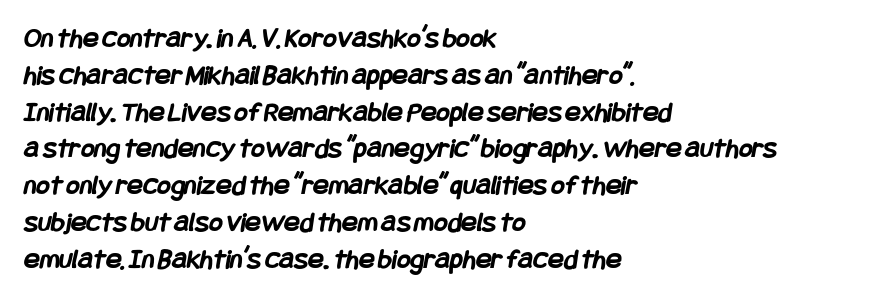
Observe the ordinary spacing: letters are neighbours, not strangers. Summary of weight: heavy, a full bold. Compared with typical paragraphs, the rows here are spaced about the same. One-word summary of the alignment: left. Type without underlining. The text was rendered using a sans face with plain stroke endings.
